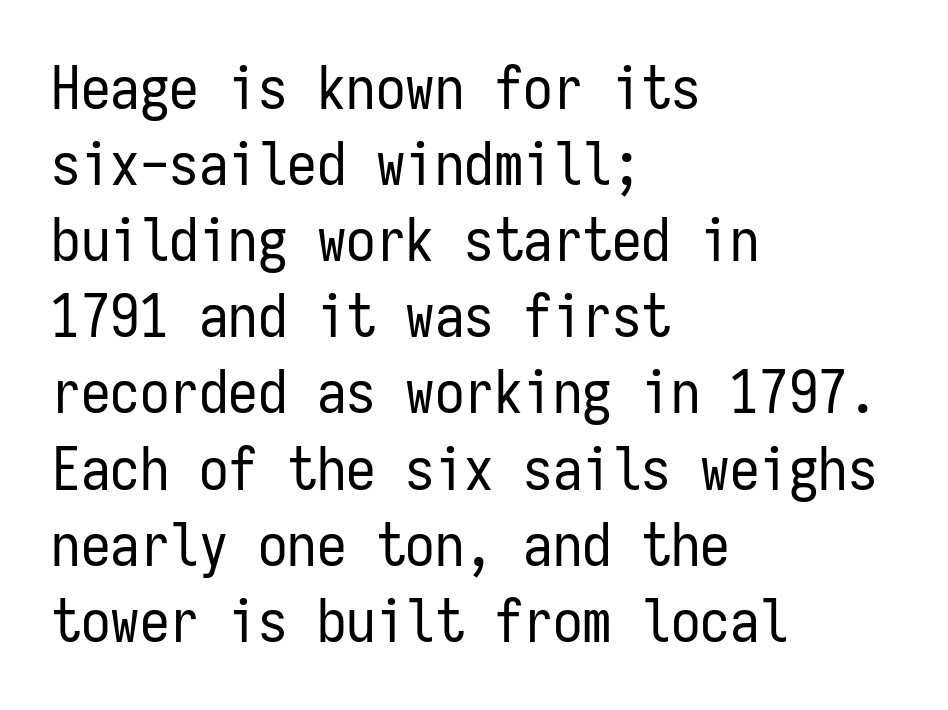
{"serif": "no", "italic": "no", "bold": "no", "weight": "regular", "width": "condensed", "stroke_contrast": "low", "x_height": "medium", "monospaced": "yes", "underline": "no", "align": "left", "line_spacing": "normal", "line_spacing_ratio": 1.29, "letter_spacing": "normal", "letter_spacing_em": 0.0, "glyph_px": 59}
